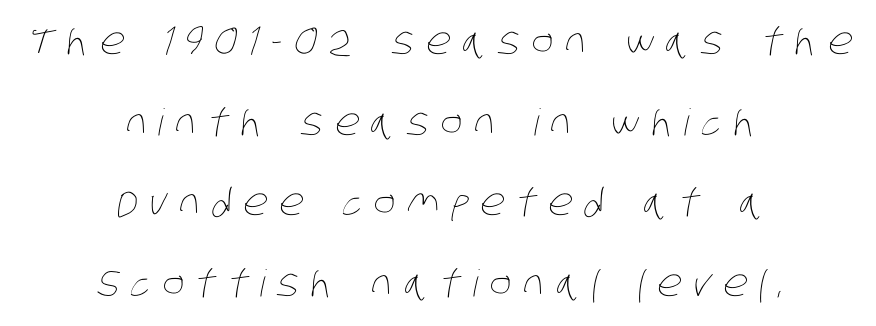
Q: Is the text bold? A: No.
Q: Is the text underlined? A: No.
Q: How is the paragraph aligned? A: Centered.
Q: Is the spacing between letters normal or unusually wide? A: Unusually wide.
Q: Is the spacing between lines tight, normal or loose? A: Loose.
Q: Width (condensed, normal, or wide)? A: Condensed.
Q: Stroke contrast? A: Low.
Q: x-height? A: Large.
Q: Monospaced? A: No.
